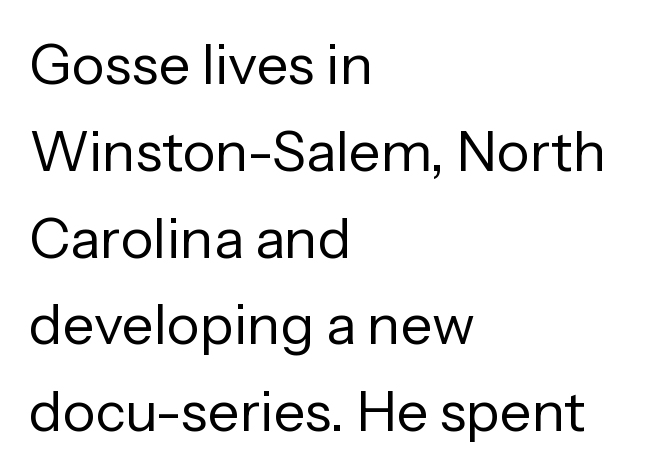
{"serif": "no", "italic": "no", "bold": "no", "weight": "regular", "width": "normal", "stroke_contrast": "low", "x_height": "medium", "monospaced": "no", "underline": "no", "align": "left", "line_spacing": "normal", "line_spacing_ratio": 1.55, "letter_spacing": "normal", "letter_spacing_em": 0.0, "glyph_px": 56}
